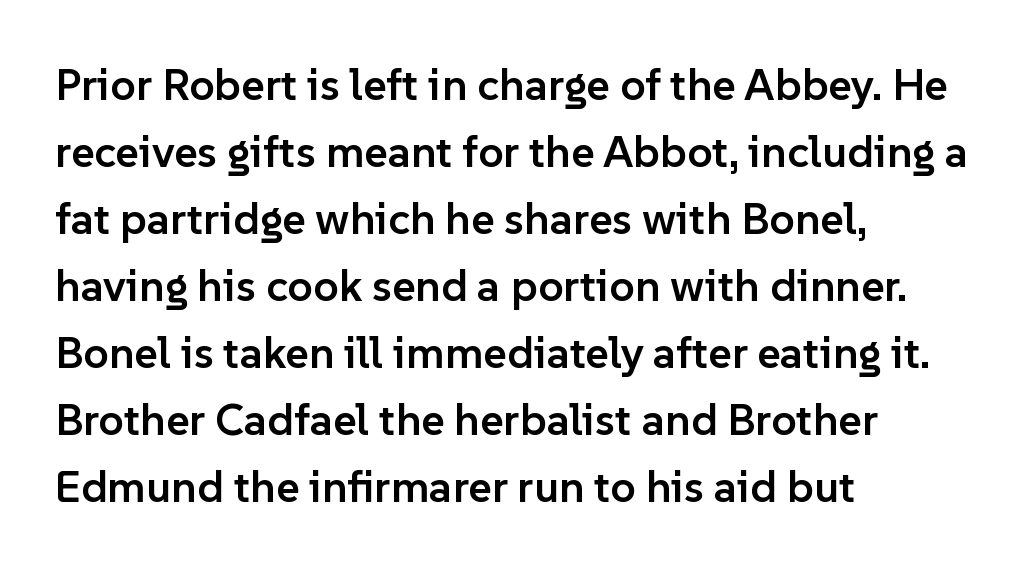
The image shows 45 px semibold sans-serif type, upright; set left-aligned, normal line spacing (1.49x), normal letter spacing, not underlined; low stroke contrast and a medium x-height.
